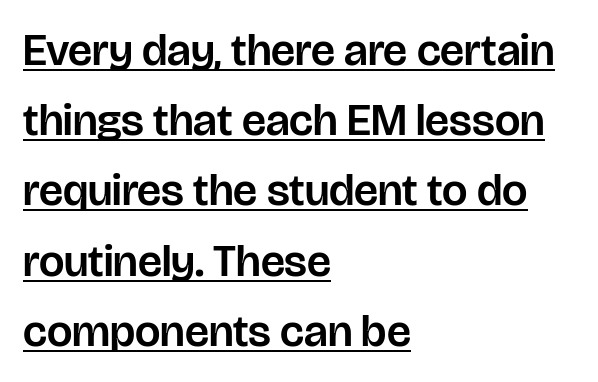
The image shows 45 px sans-serif type, upright; set left-aligned, normal line spacing (1.56x), normal letter spacing, underlined; low stroke contrast and a large x-height.
